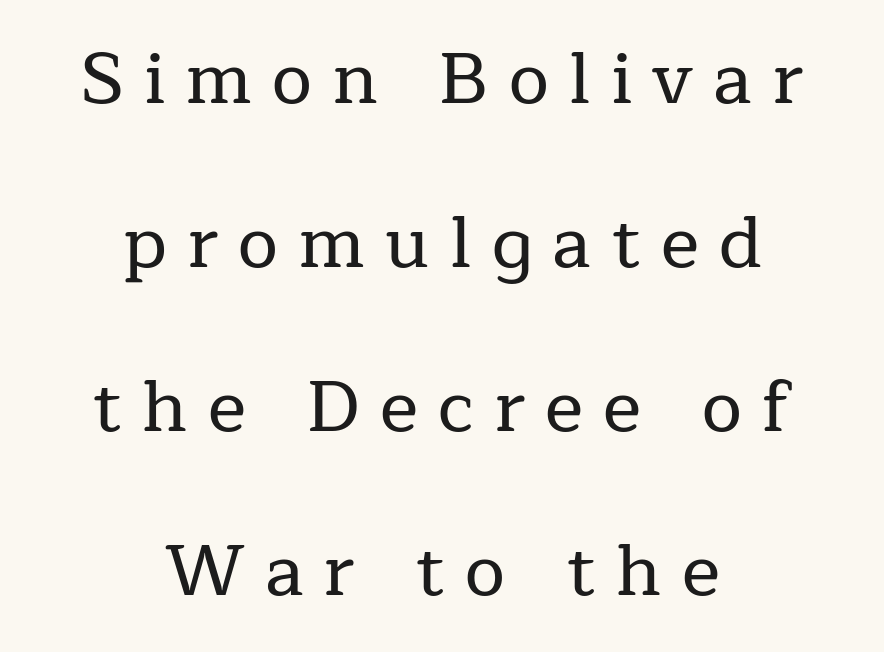
The image shows 72 px serif type, upright; set centered, loose line spacing (2.28x), unusually wide letter spacing (+0.28 em), not underlined; low stroke contrast and a medium x-height.
